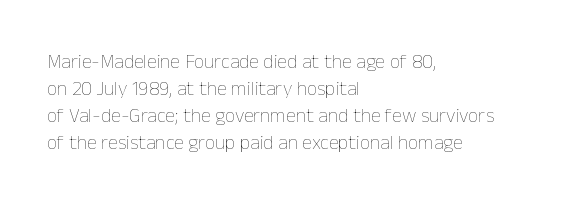
{"italic": "no", "bold": "no", "underline": "no", "align": "left", "line_spacing": "normal", "line_spacing_ratio": 1.35, "letter_spacing": "normal", "letter_spacing_em": 0.0, "glyph_px": 20}
